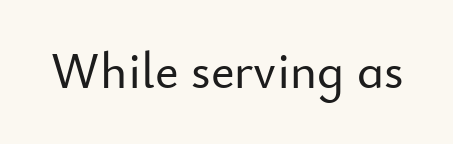
The image shows 51 px sans-serif type, upright; set normal letter spacing, not underlined; low stroke contrast and a small x-height.
